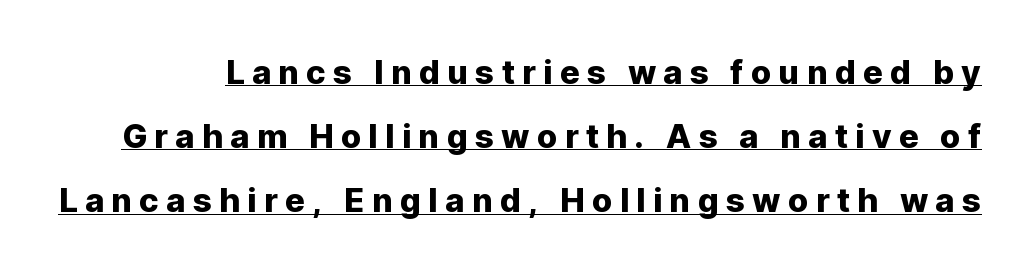
The image shows 33 px sans-serif type, upright; set loose line spacing (1.94x), unusually wide letter spacing (+0.22 em), underlined; low stroke contrast and a medium x-height.
